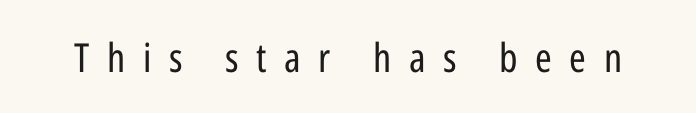
Q: Is the text bold? A: No.
Q: Is the text italic (slanted)? A: No, it is upright.
Q: Is the typeface a serif or a sans-serif typeface? A: Sans-serif.
Q: Is the text underlined? A: No.
Q: Is the spacing between letters normal or unusually wide? A: Unusually wide.
Q: Width (condensed, normal, or wide)? A: Condensed.
Q: Stroke contrast? A: Low.
Q: x-height? A: Medium.
Q: Monospaced? A: No.
